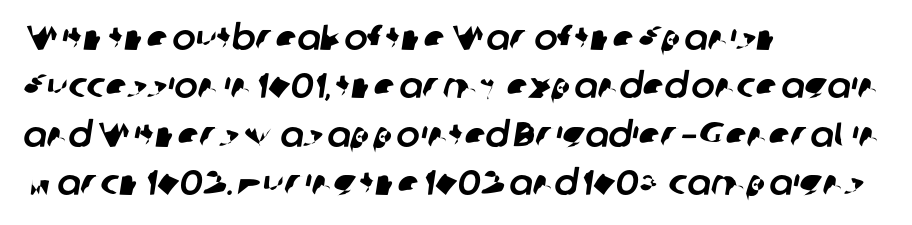
{"serif": "no", "width": "normal", "stroke_contrast": "low", "x_height": "medium", "monospaced": "no", "underline": "no", "align": "left", "line_spacing": "normal", "line_spacing_ratio": 1.38, "letter_spacing": "normal", "letter_spacing_em": 0.0, "glyph_px": 35}
